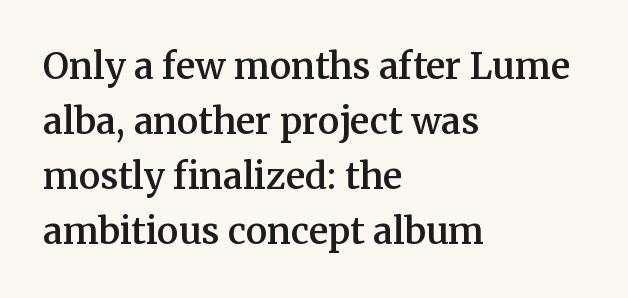
The image shows 36 px semibold serif type, upright; set left-aligned, normal line spacing (1.53x), normal letter spacing, not underlined; medium stroke contrast and a medium x-height.
